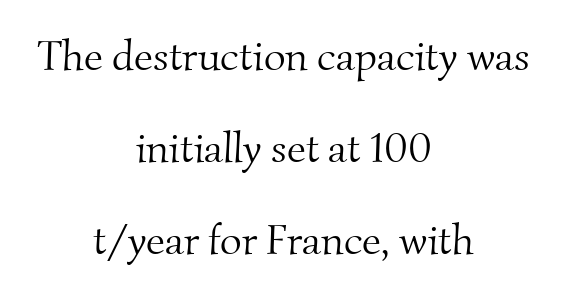
The passage shown is typed in a proportional face where columns would drift. No word sits above an underline. This block would shrink considerably if given ordinary leading; it's expanded now. Weight: regular or lighter.
